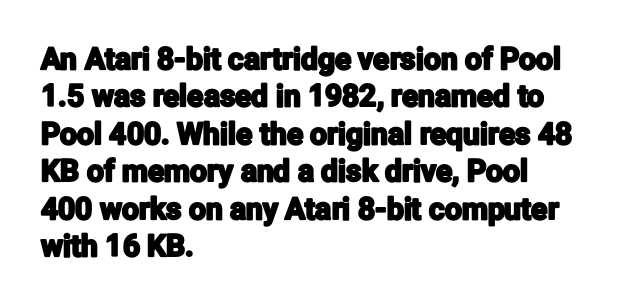
Q: Is the text italic (slanted)? A: No, it is upright.
Q: Is the typeface a serif or a sans-serif typeface? A: Sans-serif.
Q: Is the text underlined? A: No.
Q: How is the paragraph aligned? A: Left-aligned.
Q: Is the spacing between letters normal or unusually wide? A: Normal.
Q: Is the spacing between lines tight, normal or loose? A: Normal.
Q: Width (condensed, normal, or wide)? A: Condensed.
Q: Stroke contrast? A: Low.
Q: x-height? A: Medium.
Q: Monospaced? A: No.
